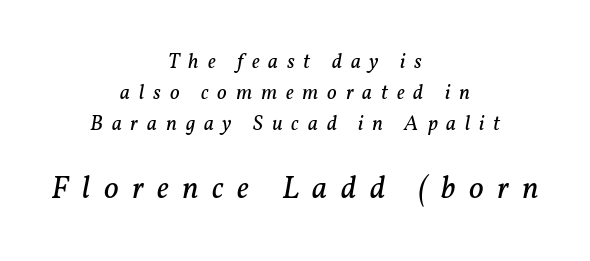
Q: Is the text bold? A: No.
Q: Is the text italic (slanted)? A: Yes, it leans right by about 11 degrees.
Q: Is the typeface a serif or a sans-serif typeface? A: Serif.
Q: Is the text underlined? A: No.
Q: How is the paragraph aligned? A: Centered.
Q: Is the spacing between letters normal or unusually wide? A: Unusually wide.
Q: Is the spacing between lines tight, normal or loose? A: Normal.
Q: Which block of text is set in a larger size, the first (top) or the second (bottom)? A: The second (bottom) one.
Q: Width (condensed, normal, or wide)? A: Normal.
Q: Stroke contrast? A: Low.
Q: x-height? A: Medium.
Q: Monospaced? A: No.
